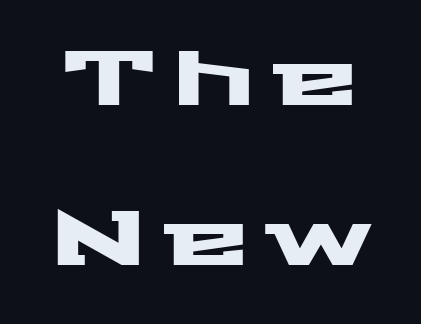
The tracking jumps out immediately: characters are airy and widely separated. Do the characters align in a grid? No, the font is proportional. It's the straight-up-and-down kind of type. Grotesque or geometric, the face here clearly has no serifs. Leading: increased. Anything drawn beneath the words? Only blank space.
